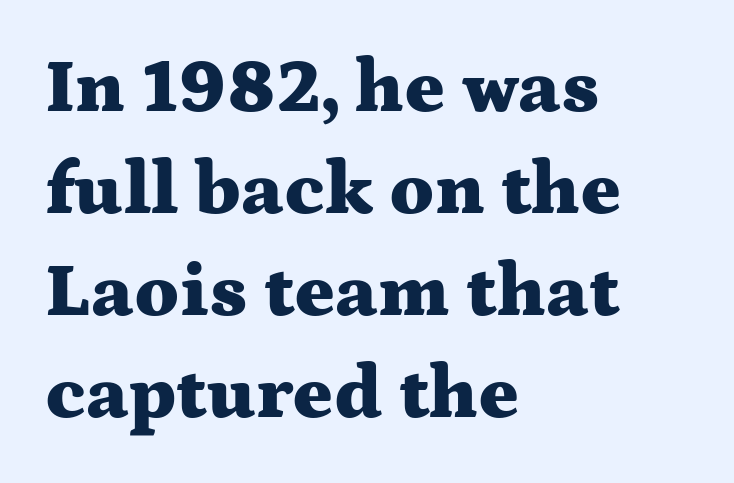
The image shows 76 px heavy, wide serif type, upright; set left-aligned, normal line spacing (1.34x), normal letter spacing, not underlined; medium stroke contrast and a medium x-height.
